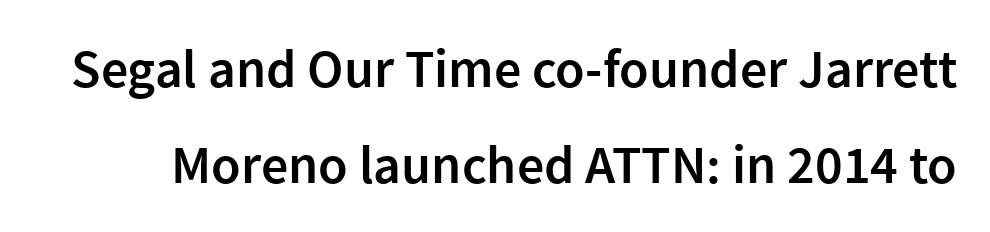
{"serif": "no", "italic": "no", "bold": "semi", "weight": "semibold", "width": "normal", "stroke_contrast": "low", "x_height": "medium", "monospaced": "no", "underline": "no", "line_spacing_ratio": 1.78, "letter_spacing": "normal", "letter_spacing_em": 0.0, "glyph_px": 54}
